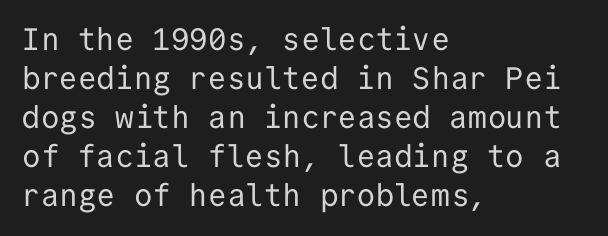
A typesetter would label this face a sans. Anything drawn beneath the words? Only blank space. Posture: straight, roman, zero tilt. Reading down the block, your eye returns to a fixed left position each line. Evenly set lines give the paragraph a standard silhouette.
